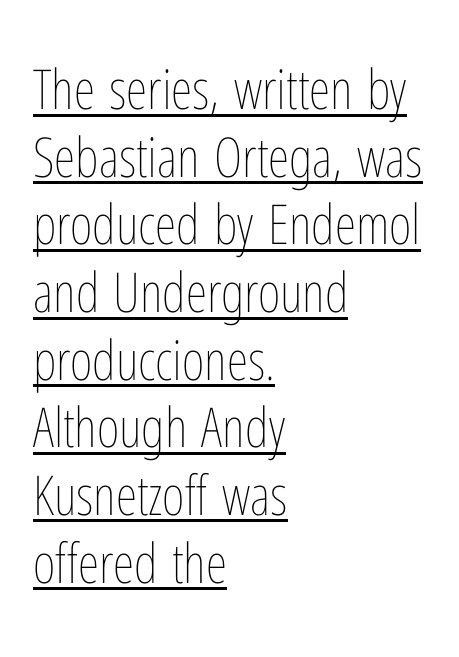
Each word holds together tightly as a unit, with standard inter-letter gaps. Teacher's note: observe the even left margin — that is flush-left alignment. The typesetting does not lean heavy: it is not bold. Character widths vary here, with narrow letters taking less room than wide ones.
